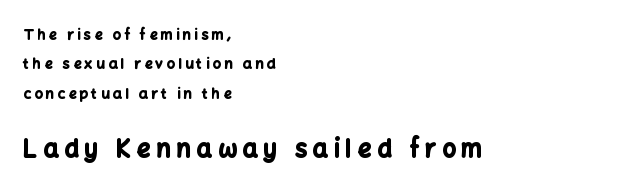
{"italic": "no", "bold": "yes", "underline": "no", "align": "left", "line_spacing": "loose", "line_spacing_ratio": 2.09, "letter_spacing": "wide", "letter_spacing_em": 0.25, "larger_block": "second", "size_ratio": 1.71, "glyph_px": 24}
